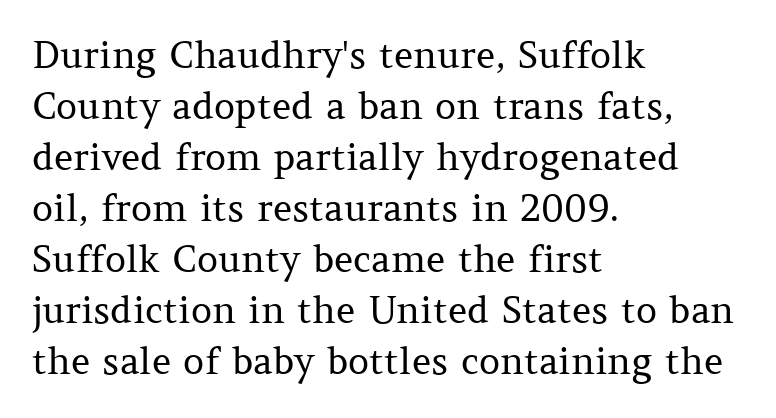
The image shows 37 px regular-weight serif type, upright; set left-aligned, normal line spacing (1.38x), normal letter spacing, not underlined; medium stroke contrast and a medium x-height.
